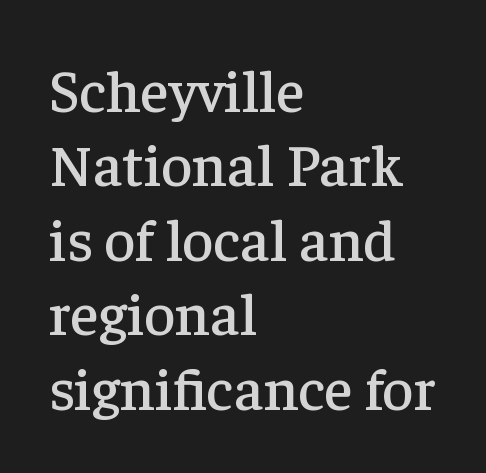
{"serif": "yes", "italic": "no", "width": "normal", "stroke_contrast": "low", "x_height": "medium", "monospaced": "no", "underline": "no", "align": "left", "line_spacing_ratio": 1.24, "letter_spacing": "normal", "letter_spacing_em": 0.0, "glyph_px": 60}
